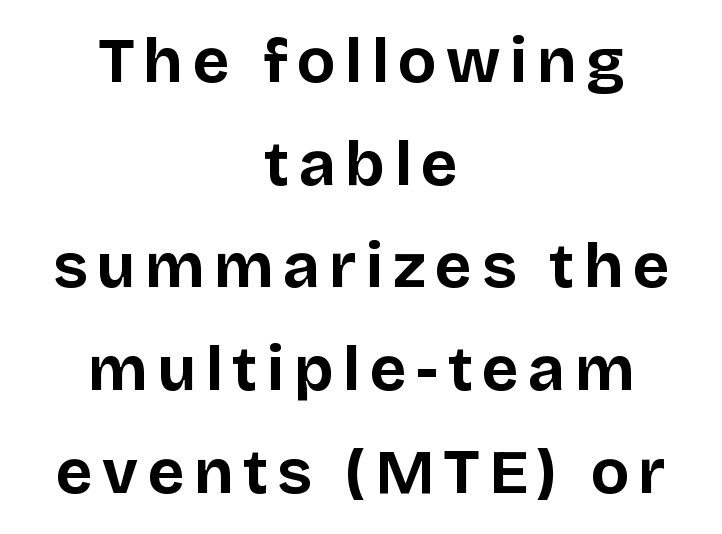
Q: Is the text bold? A: Yes.
Q: Is the text italic (slanted)? A: No, it is upright.
Q: Is the typeface a serif or a sans-serif typeface? A: Sans-serif.
Q: Is the text underlined? A: No.
Q: How is the paragraph aligned? A: Centered.
Q: Is the spacing between lines tight, normal or loose? A: Normal.
Q: Width (condensed, normal, or wide)? A: Normal.
Q: Stroke contrast? A: Low.
Q: x-height? A: Large.
Q: Monospaced? A: No.
